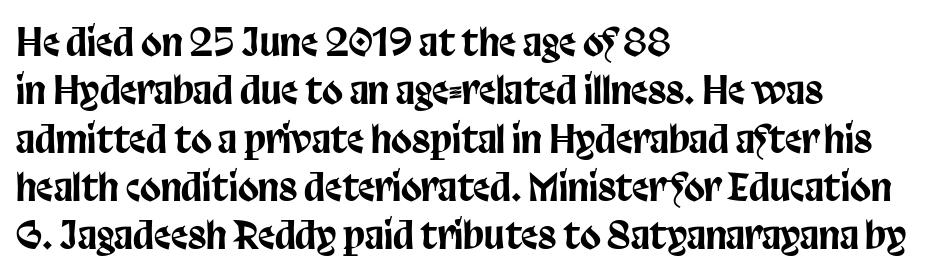
Is the block centered? No — it sits flush against the left margin. Spacing verdict: proportional, widths tailored to each character. When letters stand straight like this, we call the style roman or upright. Look at the tracking — it's just the regular setting, nothing added. The typeface chosen for these lines omits serifs. Students, observe: this is what conventionally led text looks like.
